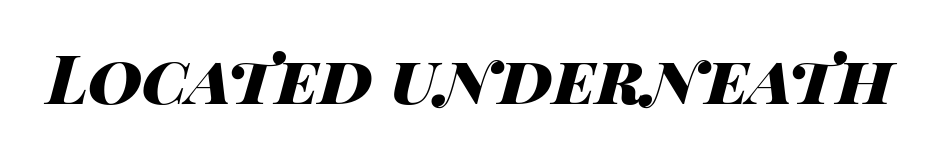
The image shows 67 px heavy, wide type, italic (leaning right); set normal letter spacing, not underlined; high stroke contrast and a large x-height.
